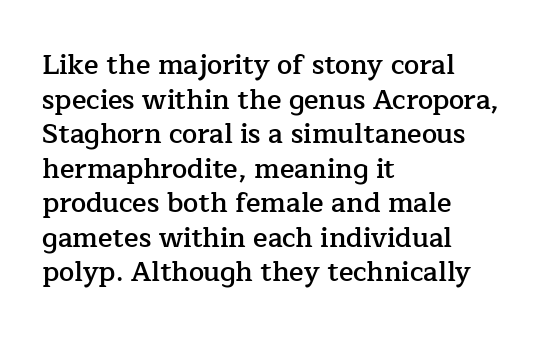
{"italic": "no", "bold": "semi", "underline": "no", "align": "left", "line_spacing": "normal", "line_spacing_ratio": 1.28, "letter_spacing": "normal", "letter_spacing_em": 0.0, "glyph_px": 27}
